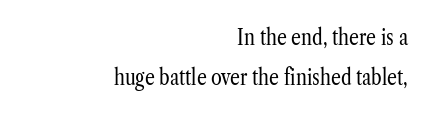
{"italic": "no", "bold": "no", "underline": "no", "align": "right", "line_spacing_ratio": 1.82, "letter_spacing": "normal", "letter_spacing_em": 0.0, "glyph_px": 22}
